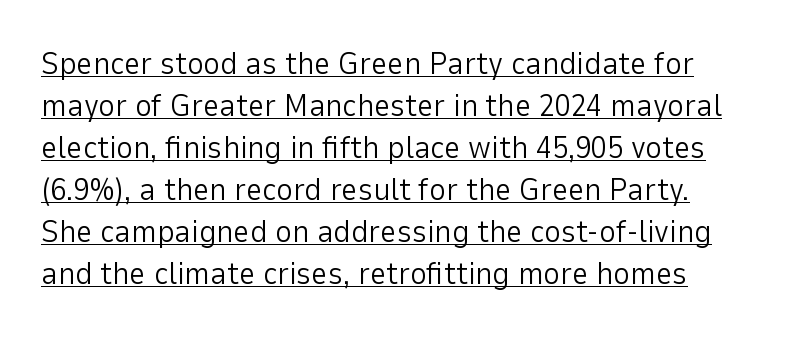
Q: Is the text bold? A: No.
Q: Is the text italic (slanted)? A: No, it is upright.
Q: Is the typeface a serif or a sans-serif typeface? A: Sans-serif.
Q: Is the text underlined? A: Yes.
Q: Is the spacing between letters normal or unusually wide? A: Normal.
Q: Is the spacing between lines tight, normal or loose? A: Normal.
Q: Width (condensed, normal, or wide)? A: Normal.
Q: Stroke contrast? A: Low.
Q: x-height? A: Medium.
Q: Monospaced? A: No.
